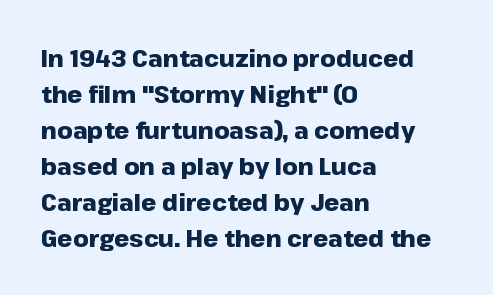
These lines are set flush left with a ragged right edge. Upright lettering throughout. Compared with typical body copy, the letter spacing here is the same. The line-height multiplier appears to be the usual default.
